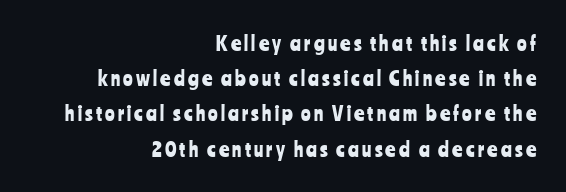
The type sits square on the baseline with zero lean. Plain, unruled lines of type. The paragraph has a hard right edge and a soft left edge.
